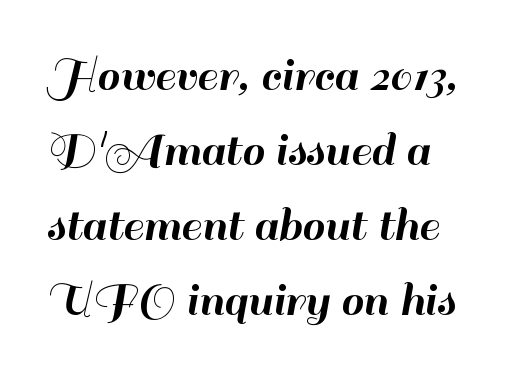
The image shows 51 px sans-serif type; set normal line spacing (1.47x), normal letter spacing, not underlined; high stroke contrast and a small x-height.
